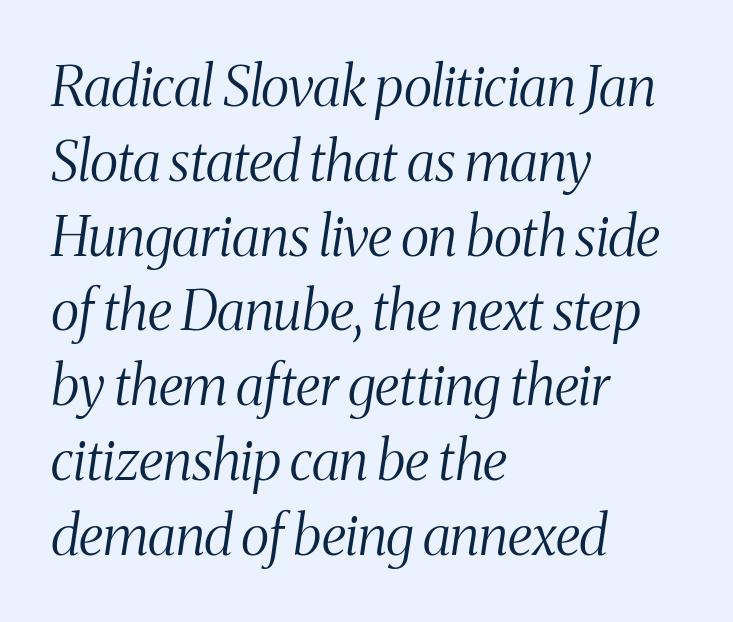
{"serif": "yes", "italic": "yes", "lean": "right", "slant_degrees": 8, "bold": "no", "weight": "light", "width": "condensed", "stroke_contrast": "medium", "x_height": "medium", "monospaced": "no", "underline": "no", "align": "left", "line_spacing": "normal", "line_spacing_ratio": 1.36, "letter_spacing": "normal", "letter_spacing_em": 0.0, "glyph_px": 55}
